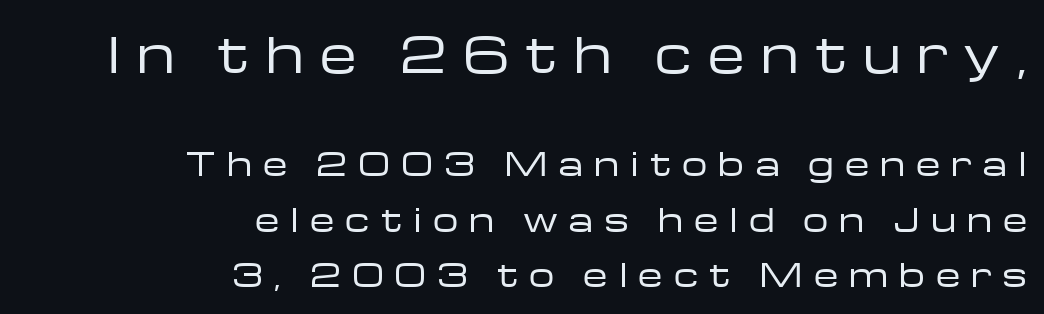
Q: Is the text bold? A: No.
Q: Is the text italic (slanted)? A: No, it is upright.
Q: Is the typeface a serif or a sans-serif typeface? A: Sans-serif.
Q: Is the text underlined? A: No.
Q: How is the paragraph aligned? A: Right-aligned.
Q: Is the spacing between letters normal or unusually wide? A: Unusually wide.
Q: Which block of text is set in a larger size, the first (top) or the second (bottom)? A: The first (top) one.
Q: Width (condensed, normal, or wide)? A: Wide.
Q: Stroke contrast? A: Low.
Q: x-height? A: Medium.
Q: Monospaced? A: No.
